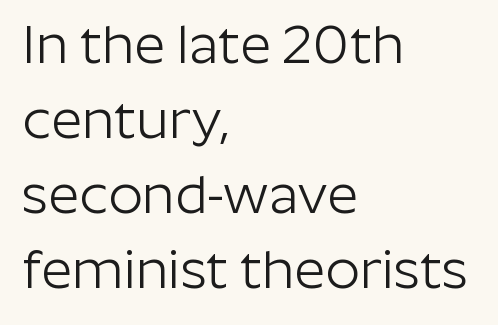
The face used here is a sans, in the tradition of grotesques and geometrics. Interline gaps are of average width in this sample. Think standard paragraph weight, or any step lighter than that. Descender tails drop into unmarked territory. Typeset ragged right — the left edge is the straight one.
